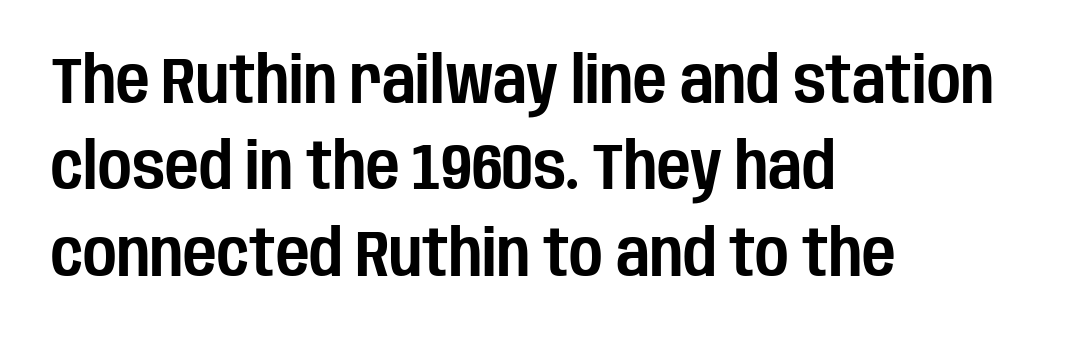
Q: Is the text italic (slanted)? A: No, it is upright.
Q: Is the typeface a serif or a sans-serif typeface? A: Sans-serif.
Q: Is the text underlined? A: No.
Q: How is the paragraph aligned? A: Left-aligned.
Q: Is the spacing between letters normal or unusually wide? A: Normal.
Q: Is the spacing between lines tight, normal or loose? A: Normal.
Q: Width (condensed, normal, or wide)? A: Condensed.
Q: Stroke contrast? A: Low.
Q: x-height? A: Large.
Q: Monospaced? A: No.
